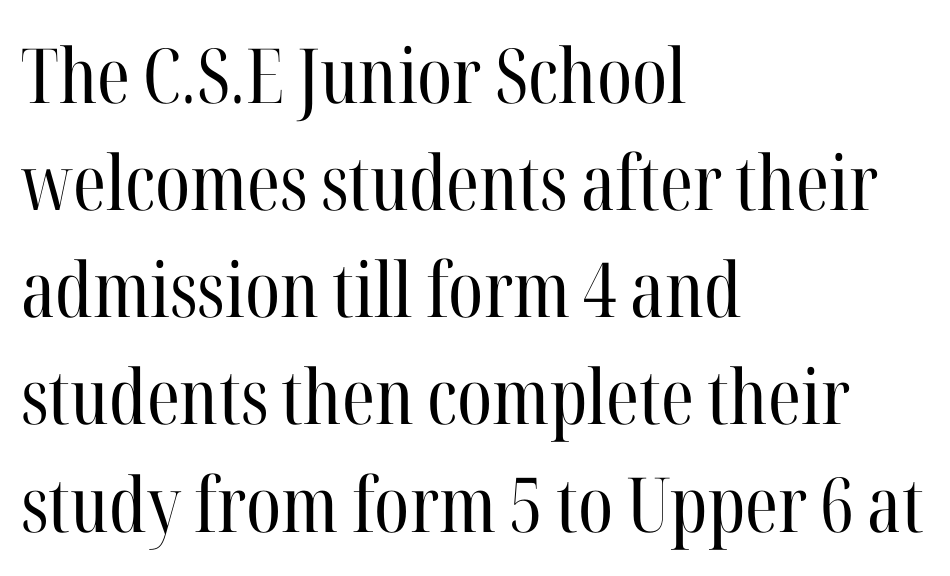
{"serif": "yes", "italic": "no", "bold": "no", "weight": "regular", "width": "condensed", "stroke_contrast": "high", "x_height": "medium", "monospaced": "no", "underline": "no", "align": "left", "line_spacing": "normal", "line_spacing_ratio": 1.41, "letter_spacing": "normal", "letter_spacing_em": 0.0, "glyph_px": 76}
